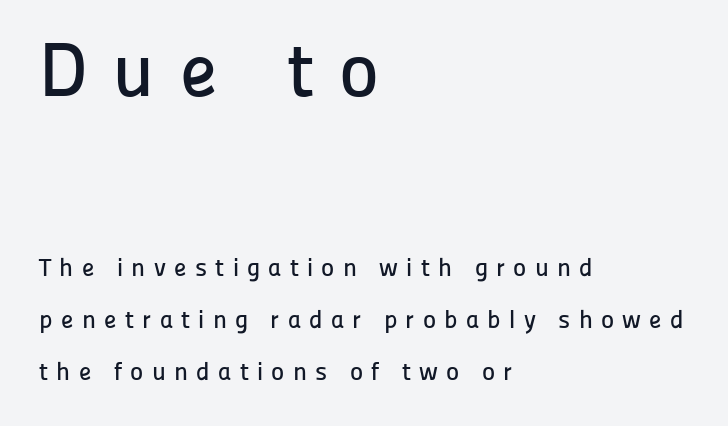
Summary of vertical rhythm: relaxed, with wide interline spacing. Does the bottom block carry the larger type? No, the top block does. The ragged edge is on the right, which tells us the setting is flush left. Glyph-to-glyph distance is far greater than everyday printed text. The font family rendered here belongs to the sans-serif group.
